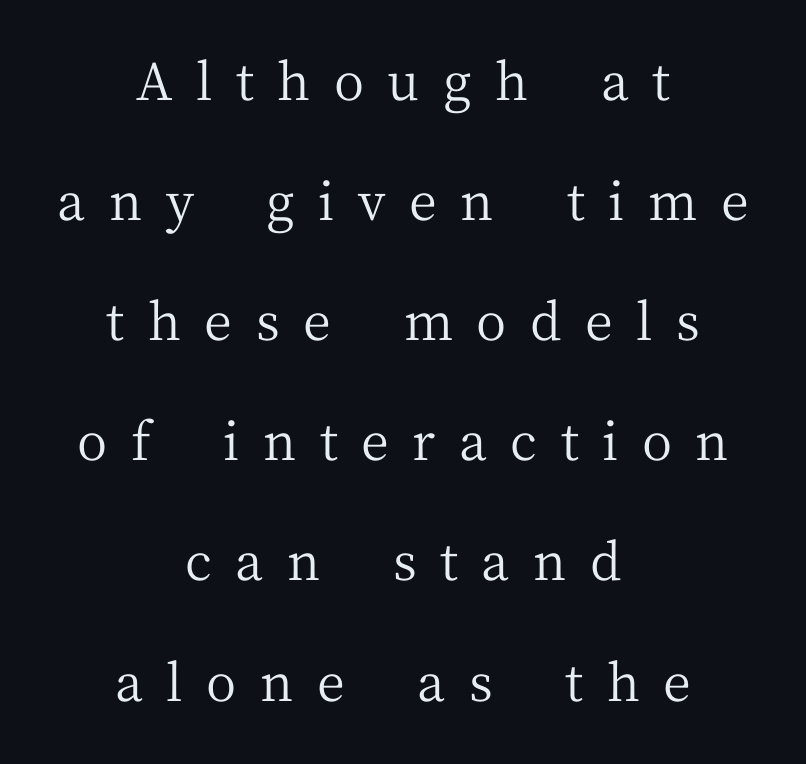
Q: Is the text bold? A: No.
Q: Is the text italic (slanted)? A: No, it is upright.
Q: Is the typeface a serif or a sans-serif typeface? A: Serif.
Q: Is the text underlined? A: No.
Q: How is the paragraph aligned? A: Centered.
Q: Is the spacing between letters normal or unusually wide? A: Unusually wide.
Q: Is the spacing between lines tight, normal or loose? A: Loose.
Q: Width (condensed, normal, or wide)? A: Normal.
Q: Stroke contrast? A: Medium.
Q: x-height? A: Medium.
Q: Monospaced? A: No.
